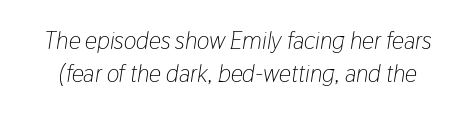
Q: Is the text bold? A: No.
Q: Is the text italic (slanted)? A: Yes, it leans right by about 9 degrees.
Q: Is the text underlined? A: No.
Q: Is the spacing between letters normal or unusually wide? A: Normal.
Q: Is the spacing between lines tight, normal or loose? A: Normal.
